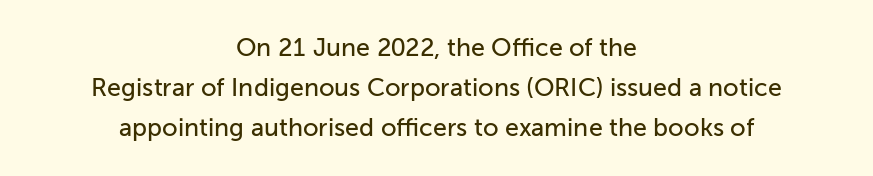
The image shows 25 px text type, upright; set centered, normal line spacing (1.61x), normal letter spacing, not underlined.
